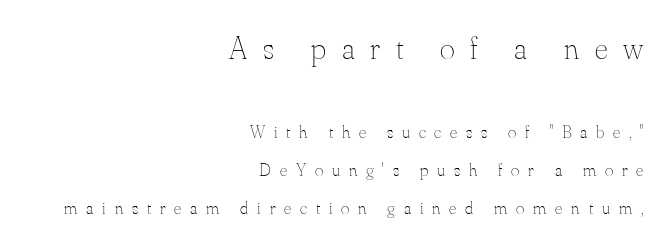
Q: Is the text bold? A: No.
Q: Is the text italic (slanted)? A: No, it is upright.
Q: Is the text underlined? A: No.
Q: How is the paragraph aligned? A: Right-aligned.
Q: Is the spacing between letters normal or unusually wide? A: Unusually wide.
Q: Is the spacing between lines tight, normal or loose? A: Loose.
Q: Which block of text is set in a larger size, the first (top) or the second (bottom)? A: The first (top) one.
Q: Width (condensed, normal, or wide)? A: Normal.
Q: Stroke contrast? A: Medium.
Q: x-height? A: Small.
Q: Monospaced? A: No.
